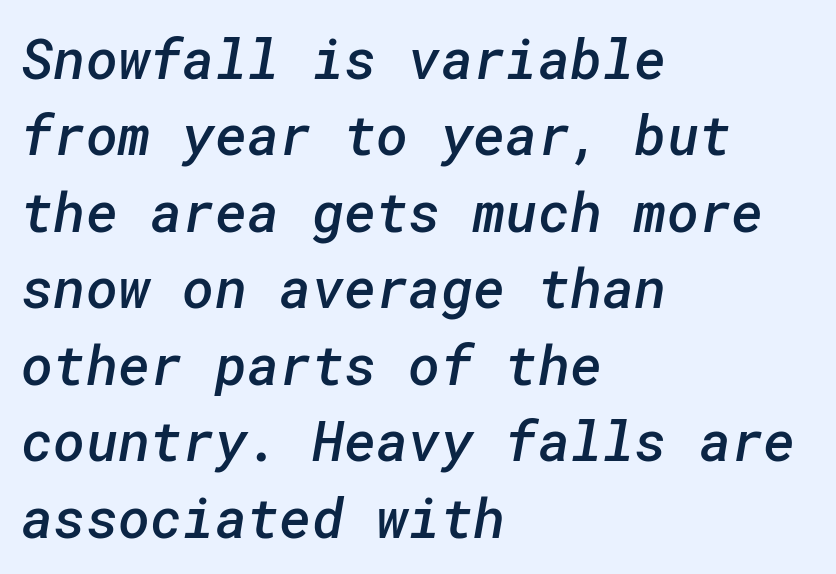
If you drew a ruler down the left edge, every line would touch it. The glyphs have the mass of a demibold cut, below bold. The type family on display is of the sans-serif kind. Compared with typical body copy, the letter spacing here is the same.
